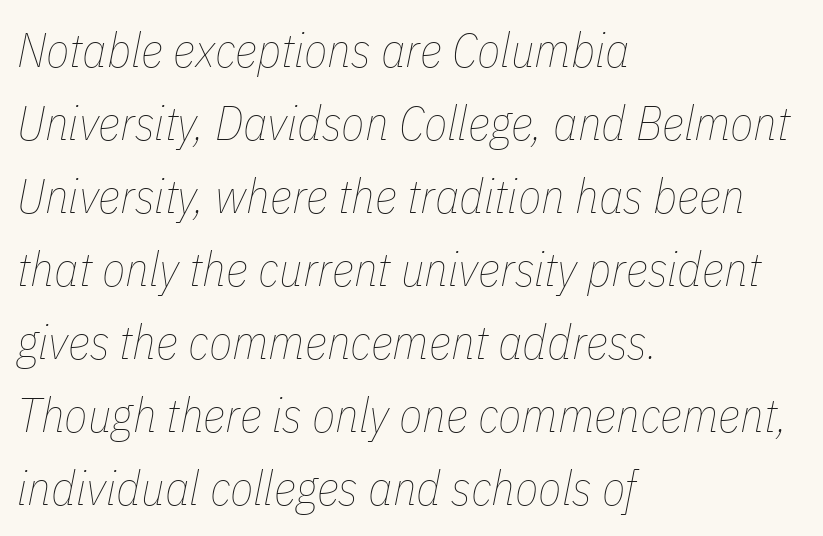
Q: Is the text bold? A: No.
Q: Is the text italic (slanted)? A: Yes, it leans right by about 11 degrees.
Q: Is the text underlined? A: No.
Q: How is the paragraph aligned? A: Left-aligned.
Q: Is the spacing between letters normal or unusually wide? A: Normal.
Q: Is the spacing between lines tight, normal or loose? A: Normal.
Q: Width (condensed, normal, or wide)? A: Condensed.
Q: Stroke contrast? A: Low.
Q: x-height? A: Medium.
Q: Monospaced? A: No.
